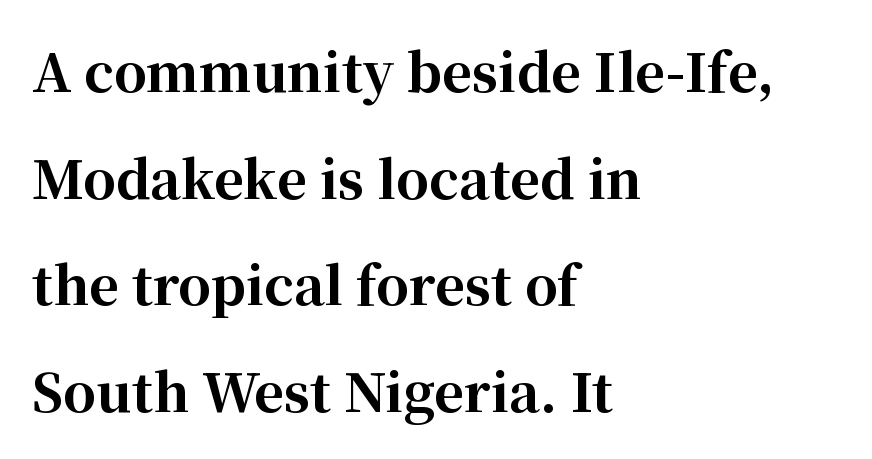
The image shows 52 px bold serif type, upright; set left-aligned, loose line spacing (2.05x), normal letter spacing, not underlined; high stroke contrast and a medium x-height.
